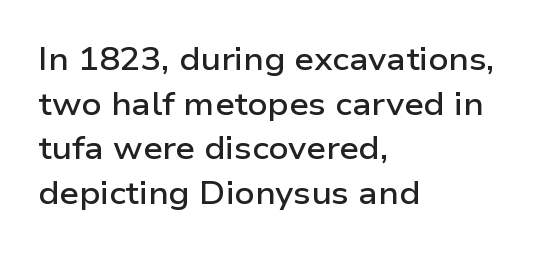
A normal amount of white space separates one row of letters from the next. Set as a demibold, roughly 600 on the weight scale. Descenders are the only things crossing below the line. Observe the absence of serifs on each vertical stroke in this sample. Think of a printed novel: that variable character pitch is what you see here. Notice how the stems are strictly vertical — no italics here.
